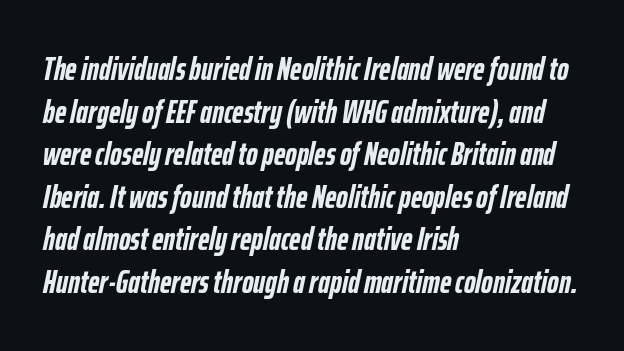
{"italic": "yes", "lean": "right", "slant_degrees": 12, "bold": "yes", "weight": "semibold", "width": "condensed", "stroke_contrast": "low", "x_height": "medium", "monospaced": "no", "underline": "no", "align": "left", "line_spacing": "normal", "line_spacing_ratio": 1.33, "letter_spacing": "normal", "letter_spacing_em": 0.0, "glyph_px": 32}
